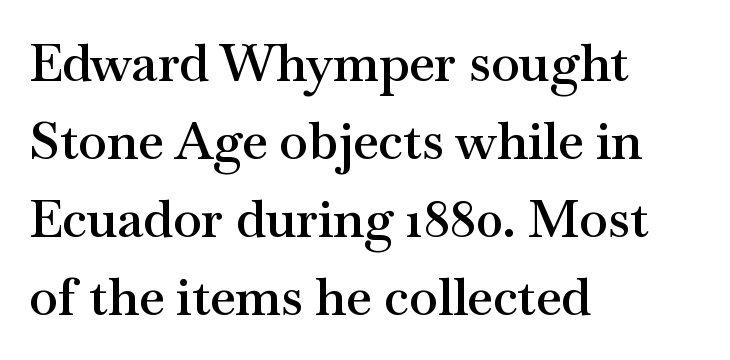
The image shows 52 px semibold, wide serif type, upright; set left-aligned, normal line spacing (1.5x), normal letter spacing, not underlined; medium stroke contrast and a small x-height.
